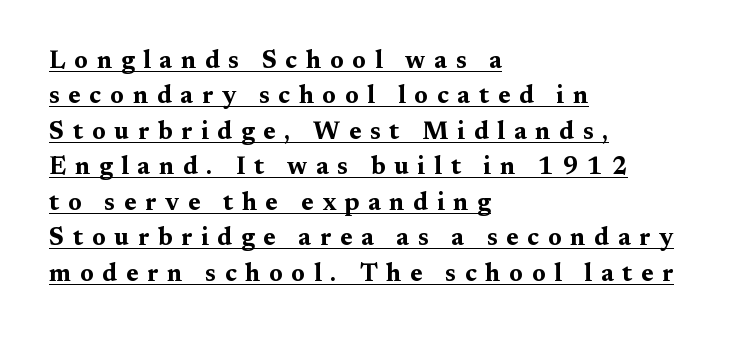
These lines have a slow, spaced-out rhythm from letter to letter. A typographer would call this underscored text. The passage shown is emphatically bold. The setting favours the left margin, as ordinary paragraphs usually do. The specimen reads as upright at a glance.
